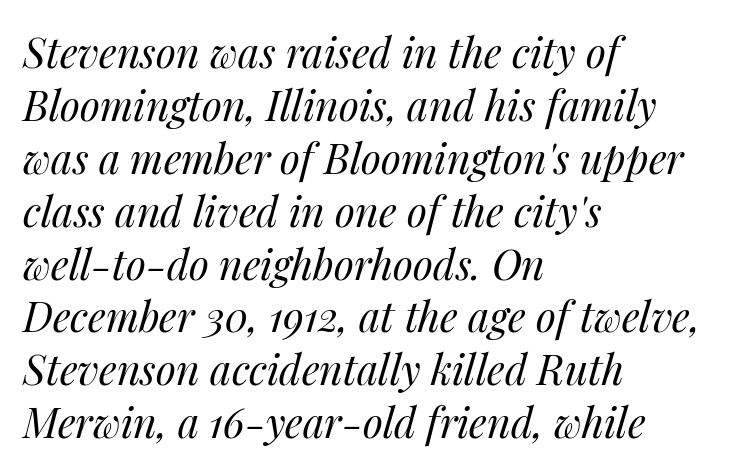
Q: Is the text bold? A: No.
Q: Is the text italic (slanted)? A: Yes, it leans right by about 14 degrees.
Q: Is the text underlined? A: No.
Q: How is the paragraph aligned? A: Left-aligned.
Q: Is the spacing between letters normal or unusually wide? A: Normal.
Q: Is the spacing between lines tight, normal or loose? A: Normal.
Q: Width (condensed, normal, or wide)? A: Normal.
Q: Stroke contrast? A: Medium.
Q: x-height? A: Medium.
Q: Monospaced? A: No.
